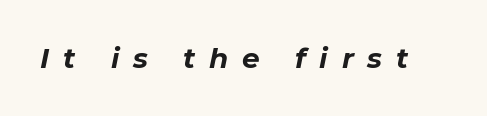
{"italic": "yes", "lean": "right", "slant_degrees": 11, "bold": "yes", "weight": "bold", "width": "normal", "stroke_contrast": "low", "x_height": "medium", "monospaced": "no", "underline": "no", "letter_spacing": "wide", "letter_spacing_em": 0.49, "glyph_px": 28}
